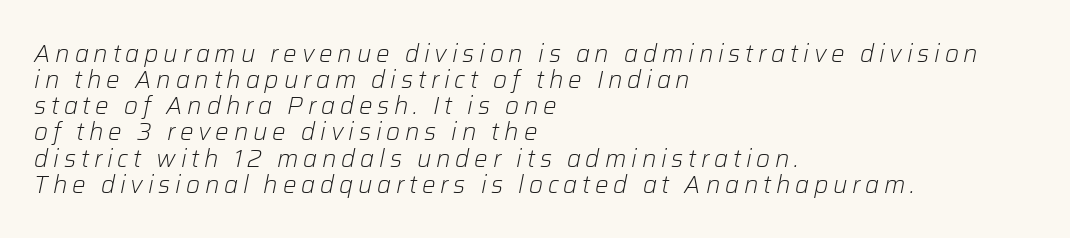
The image shows 24 px text type, italic (leaning right); set left-aligned, tight line spacing (1.09x), unusually wide letter spacing (+0.2 em), not underlined.
